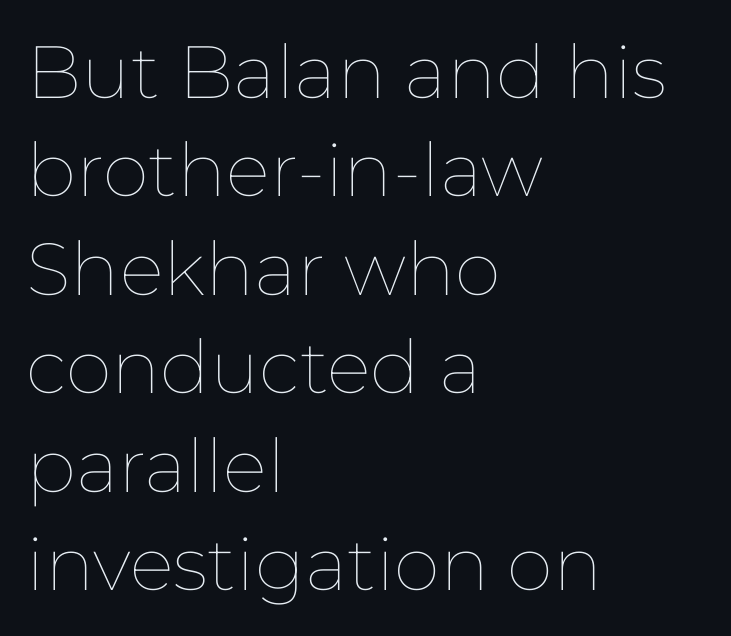
{"italic": "no", "bold": "no", "weight": "thin", "width": "normal", "stroke_contrast": "low", "x_height": "medium", "monospaced": "no", "underline": "no", "align": "left", "line_spacing": "normal", "line_spacing_ratio": 1.33, "letter_spacing": "normal", "letter_spacing_em": 0.0, "glyph_px": 74}
